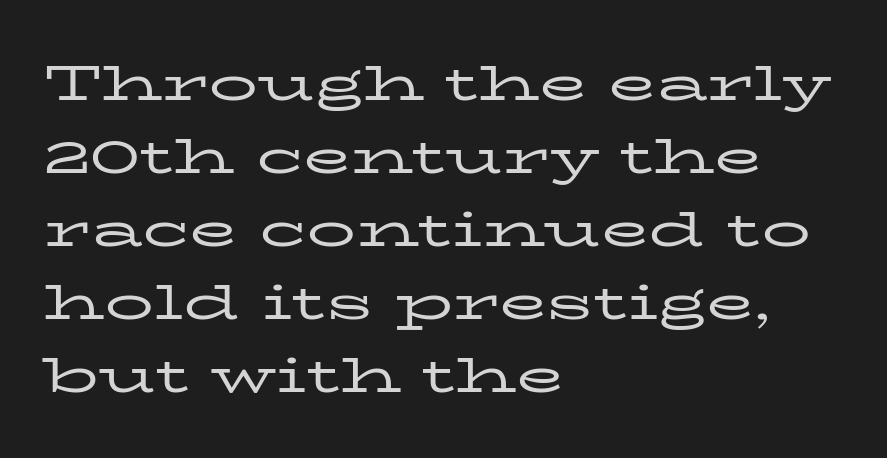
This sample has the flowing, uneven cadence of proportional lettering. You could call the tracking neutral — neither tight nor loose. The string is rendered with underlining switched off. The rendering shows small feet on the letterforms — a serif design. What's the leading like? Ordinary, nothing unusual.
